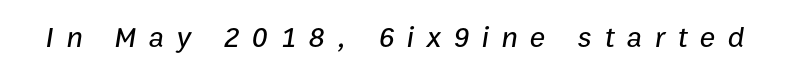
{"italic": "yes", "lean": "right", "slant_degrees": 9, "width": "normal", "stroke_contrast": "low", "x_height": "medium", "monospaced": "no", "underline": "no", "letter_spacing": "wide", "letter_spacing_em": 0.43, "glyph_px": 29}
